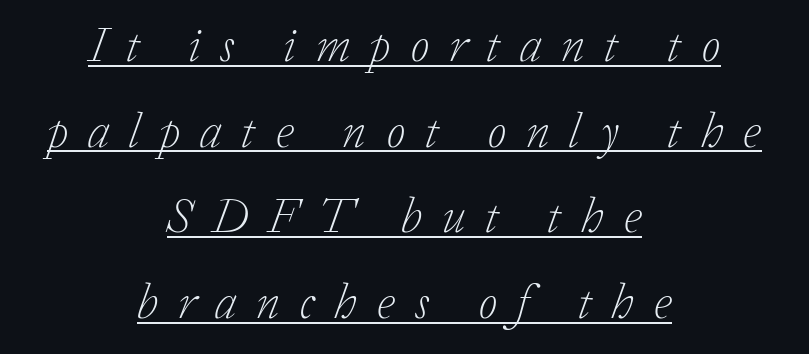
The image shows 49 px light serif type, italic (leaning right); set centered, line spacing 1.75x, unusually wide letter spacing (+0.4 em), underlined; low stroke contrast and a medium x-height.
